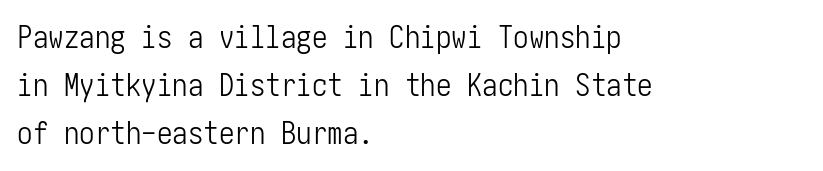
{"serif": "no", "italic": "no", "bold": "no", "weight": "light", "width": "condensed", "stroke_contrast": "low", "x_height": "medium", "underline": "no", "align": "left", "line_spacing": "normal", "line_spacing_ratio": 1.55, "letter_spacing": "normal", "letter_spacing_em": 0.0, "glyph_px": 31}
